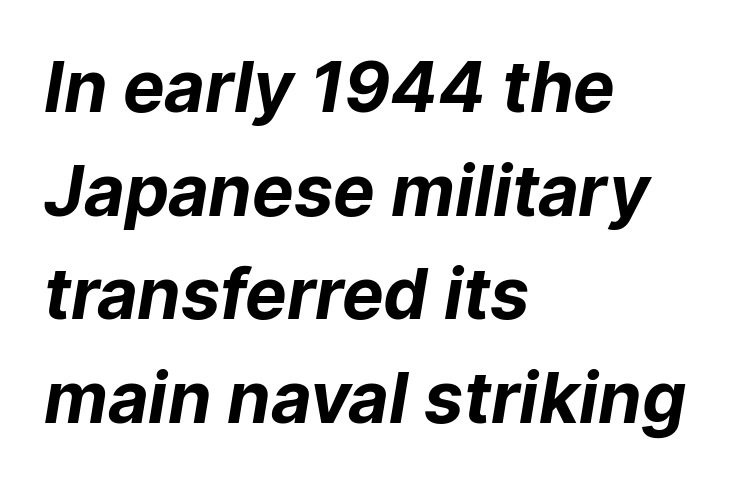
The type family on display is of the sans-serif kind. If you drew a ruler down the left edge, every line would touch it. Honestly, there is no underline to notice here at all. The letters advance in unequal steps, a hallmark of proportional type. Heavy, bold letterforms. Vertically, the passage feels balanced, rows spaced as you'd expect.
